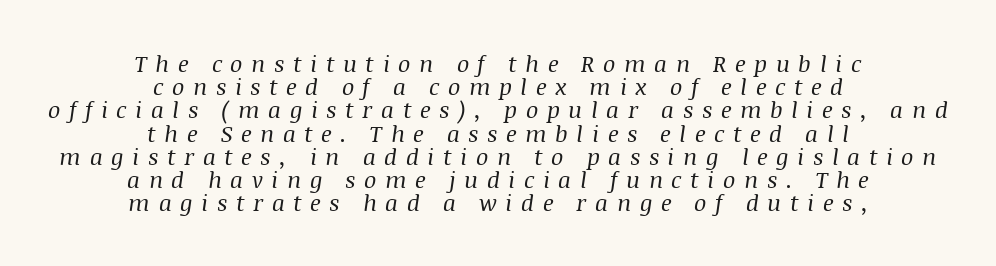
The image shows 23 px text type, italic (leaning right); set centered, tight line spacing (1.01x), unusually wide letter spacing (+0.37 em), not underlined.
